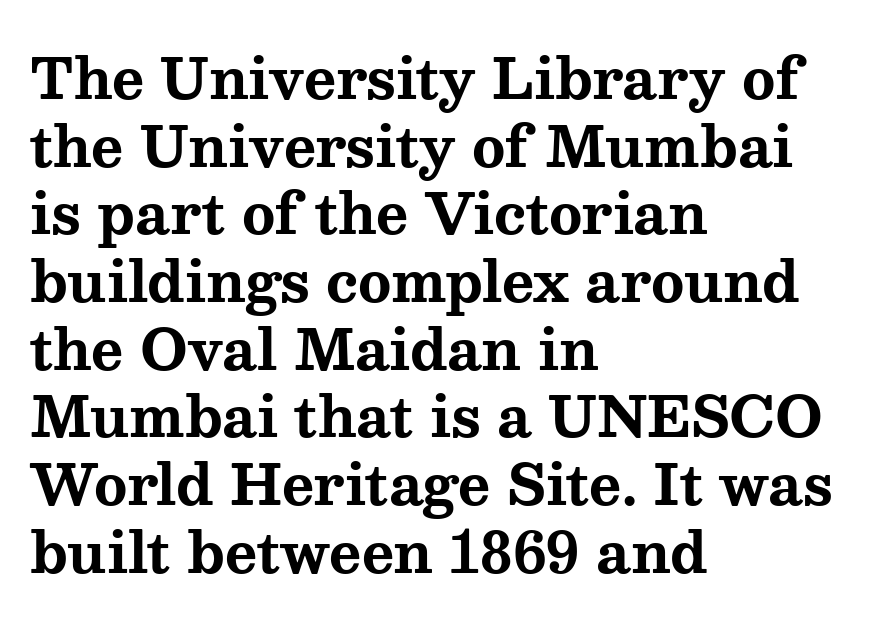
The image shows 55 px bold, wide serif type, upright; set left-aligned, line spacing 1.23x, normal letter spacing, not underlined; medium stroke contrast and a medium x-height.
